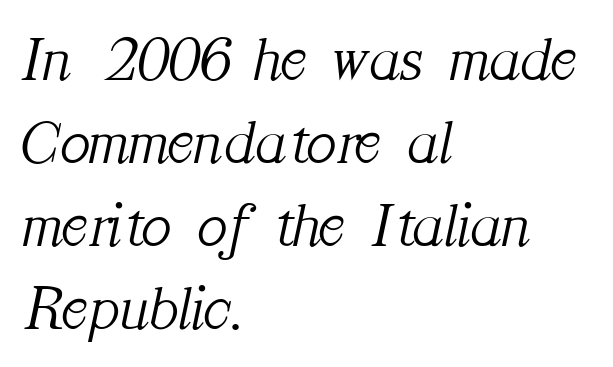
{"serif": "yes", "italic": "yes", "lean": "right", "slant_degrees": 12, "bold": "no", "weight": "light", "width": "normal", "stroke_contrast": "medium", "x_height": "medium", "monospaced": "no", "underline": "no", "align": "left", "line_spacing": "normal", "line_spacing_ratio": 1.32, "letter_spacing": "normal", "letter_spacing_em": 0.0, "glyph_px": 63}
